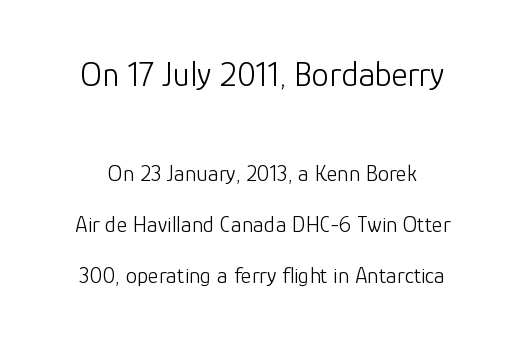
{"serif": "no", "italic": "no", "bold": "no", "weight": "light", "width": "normal", "stroke_contrast": "low", "x_height": "medium", "monospaced": "no", "underline": "no", "line_spacing": "loose", "line_spacing_ratio": 2.22, "letter_spacing": "normal", "letter_spacing_em": 0.0, "larger_block": "first", "size_ratio": 1.52, "glyph_px": 35}
